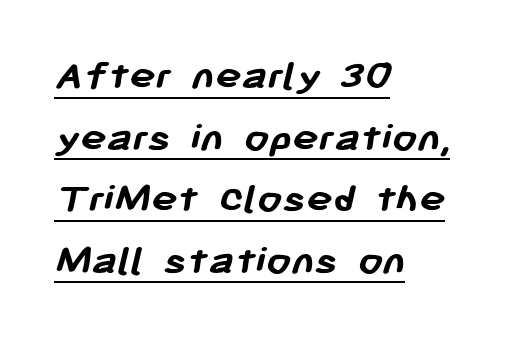
Here the designer chose a conventional face with non-uniform glyph widths. The rows are spaced the way most documents space them. Letterform terminals end flat and unadorned throughout the passage. Observe the ordinary spacing: letters are neighbours, not strangers.
